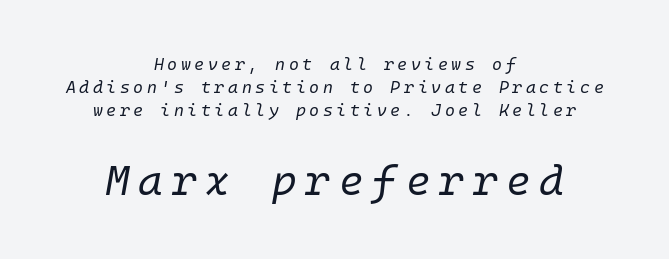
The image shows 42 px regular-weight type, italic (leaning right); set centered, normal line spacing (1.34x), unusually wide letter spacing (+0.21 em), not underlined; the second (bottom) block is 2.47x larger; low stroke contrast and a medium x-height.
